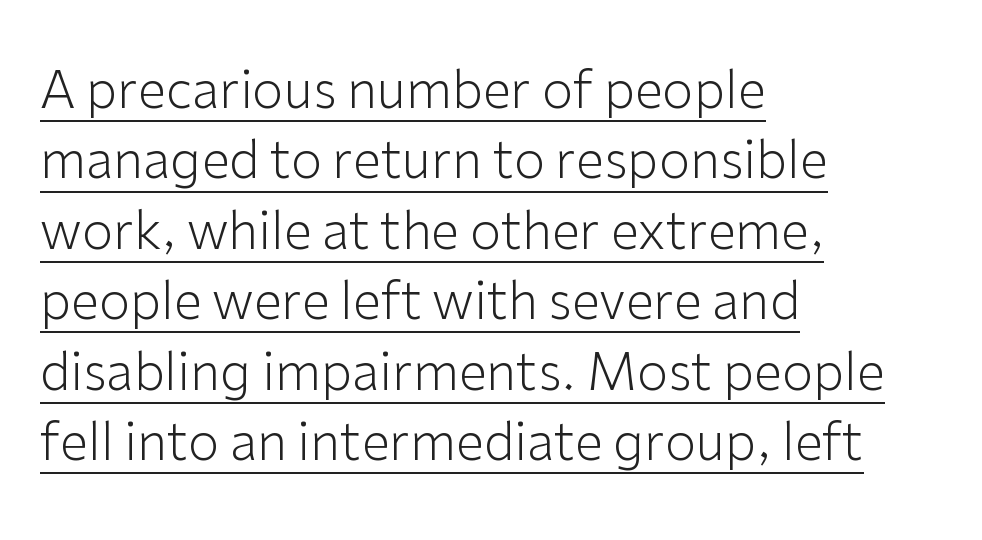
The image shows 51 px light sans-serif type, upright; set left-aligned, normal line spacing (1.38x), normal letter spacing, underlined; low stroke contrast and a medium x-height.
